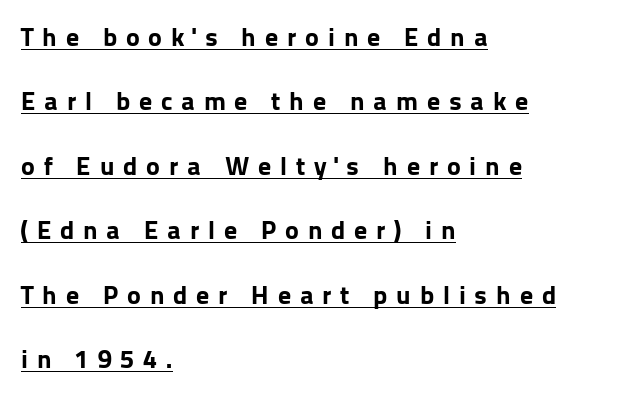
Summary of weight: heavy, a full bold. Glyph-to-glyph distance is far greater than everyday printed text. Visually the block forms a straight wall on the left and a jagged coastline on the right. The typography opts for an upright posture over an oblique one. The lettering is marked with a stroke running underneath it.
